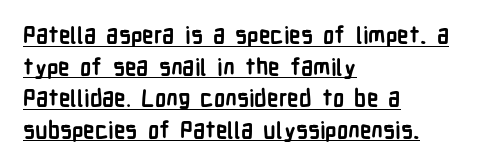
{"italic": "no", "bold": "yes", "underline": "yes", "align": "left", "line_spacing": "normal", "line_spacing_ratio": 1.37, "letter_spacing": "normal", "letter_spacing_em": 0.0, "glyph_px": 23}
